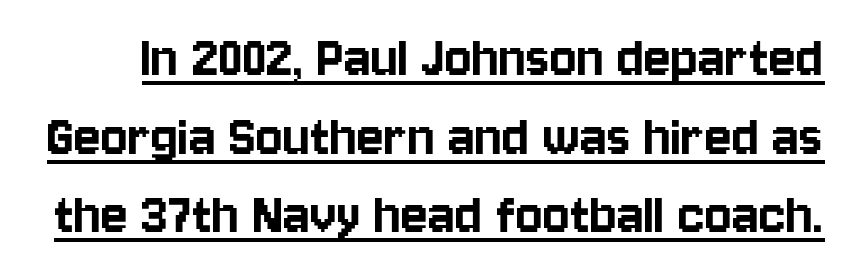
{"serif": "no", "italic": "no", "width": "condensed", "stroke_contrast": "low", "x_height": "large", "monospaced": "no", "underline": "yes", "line_spacing": "normal", "line_spacing_ratio": 1.25, "letter_spacing": "normal", "letter_spacing_em": 0.0, "glyph_px": 63}
